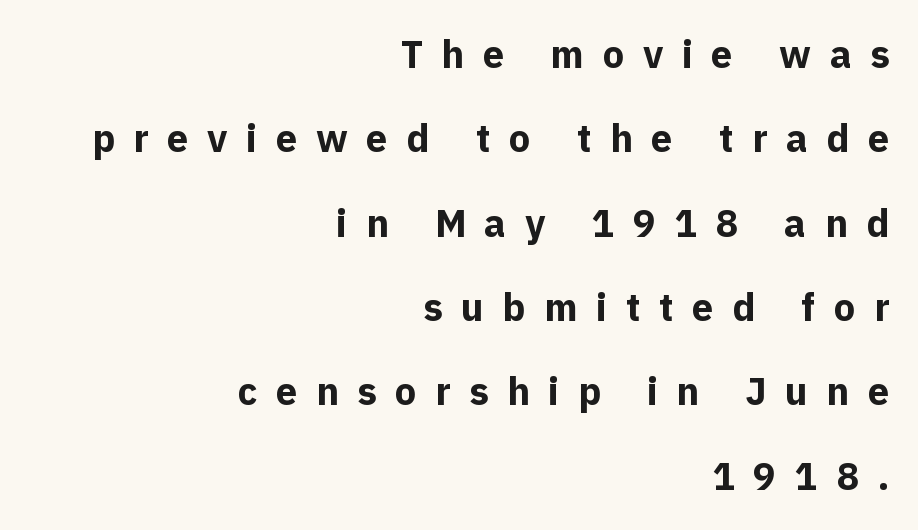
The image shows 38 px bold sans-serif type, upright; set right-aligned, loose line spacing (2.22x), unusually wide letter spacing (+0.49 em), not underlined; a medium x-height.
